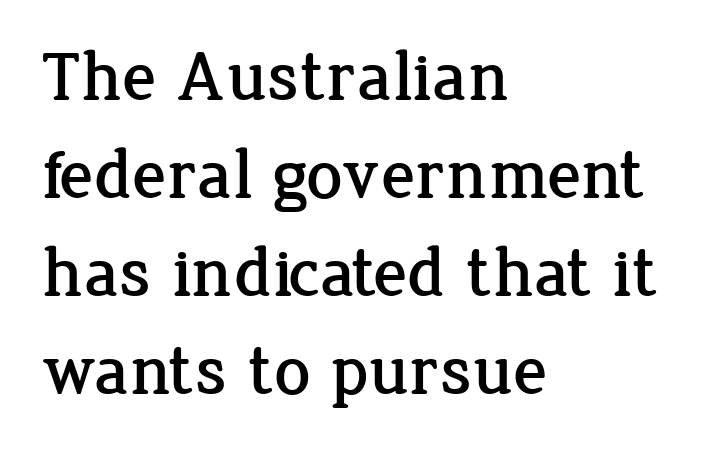
The image shows 71 px serif type, upright; set left-aligned, normal line spacing (1.38x), normal letter spacing, not underlined; low stroke contrast and a medium x-height.
